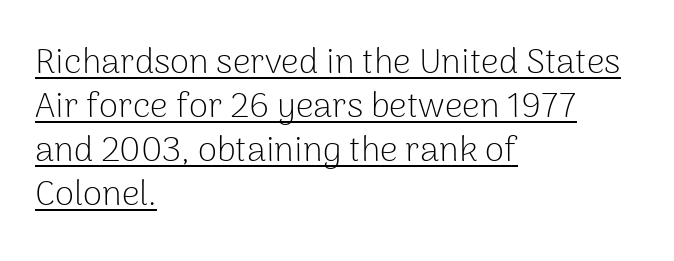
Q: Is the text bold? A: No.
Q: Is the text italic (slanted)? A: No, it is upright.
Q: Is the typeface a serif or a sans-serif typeface? A: Sans-serif.
Q: Is the text underlined? A: Yes.
Q: How is the paragraph aligned? A: Left-aligned.
Q: Is the spacing between letters normal or unusually wide? A: Normal.
Q: Is the spacing between lines tight, normal or loose? A: Normal.
Q: Width (condensed, normal, or wide)? A: Normal.
Q: Stroke contrast? A: Low.
Q: x-height? A: Medium.
Q: Monospaced? A: No.
